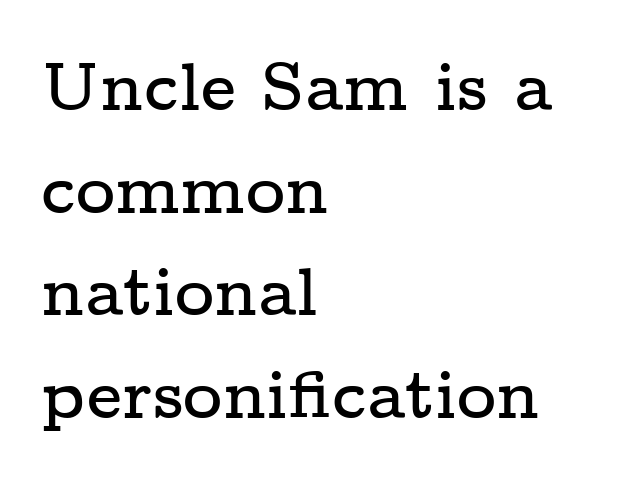
Q: Is the text italic (slanted)? A: No, it is upright.
Q: Is the typeface a serif or a sans-serif typeface? A: Serif.
Q: Is the text underlined? A: No.
Q: How is the paragraph aligned? A: Left-aligned.
Q: Is the spacing between letters normal or unusually wide? A: Normal.
Q: Is the spacing between lines tight, normal or loose? A: Normal.
Q: Width (condensed, normal, or wide)? A: Wide.
Q: Stroke contrast? A: Low.
Q: x-height? A: Medium.
Q: Monospaced? A: No.
